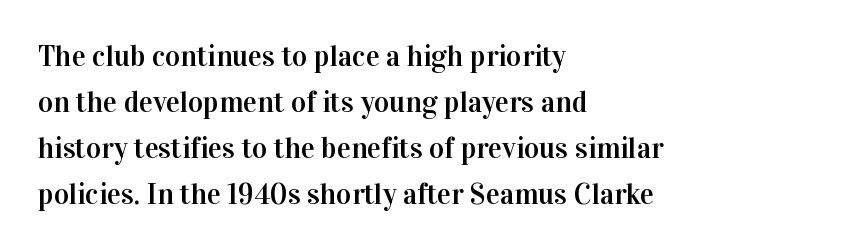
Caption: multi-line text, flush left, ragged right. Each new line begins a customary step beneath the previous one. The letters stand straight up with perfectly vertical stems. Each letter's strokes conclude with small projecting serifs. Just letters on the line, the space beneath them empty.
